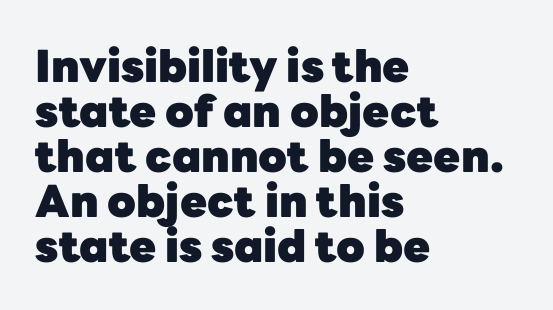
The image shows 44 px heavy sans-serif type, upright; set left-aligned, tight line spacing (1.02x), normal letter spacing, not underlined; low stroke contrast and a medium x-height.
